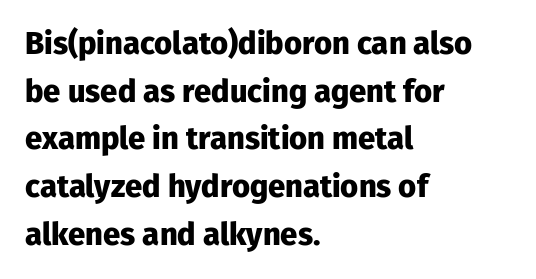
Q: Is the text bold? A: Yes.
Q: Is the text italic (slanted)? A: No, it is upright.
Q: Is the typeface a serif or a sans-serif typeface? A: Sans-serif.
Q: Is the text underlined? A: No.
Q: How is the paragraph aligned? A: Left-aligned.
Q: Is the spacing between letters normal or unusually wide? A: Normal.
Q: Is the spacing between lines tight, normal or loose? A: Normal.
Q: Width (condensed, normal, or wide)? A: Normal.
Q: Stroke contrast? A: Low.
Q: x-height? A: Medium.
Q: Monospaced? A: No.
